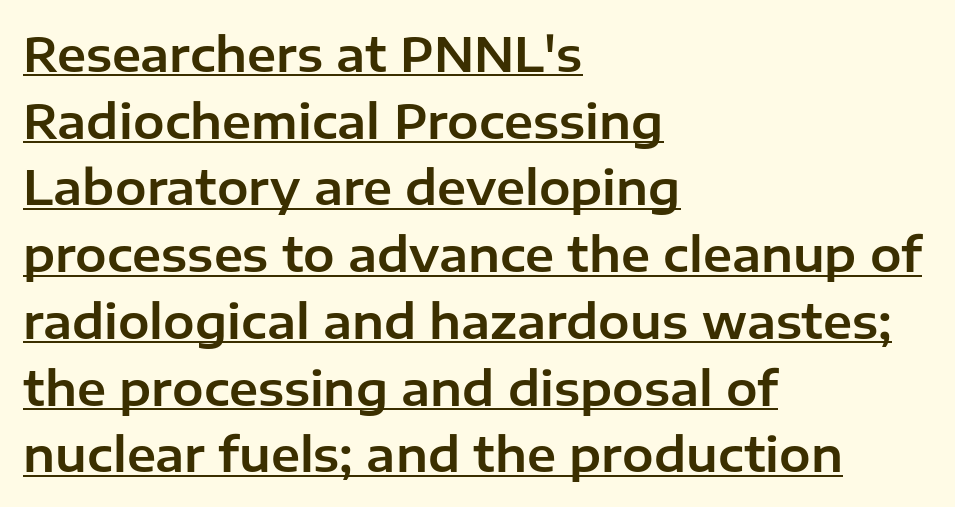
{"serif": "no", "italic": "no", "width": "normal", "stroke_contrast": "low", "x_height": "medium", "monospaced": "no", "underline": "yes", "align": "left", "line_spacing": "normal", "line_spacing_ratio": 1.42, "letter_spacing": "normal", "letter_spacing_em": 0.0, "glyph_px": 47}
